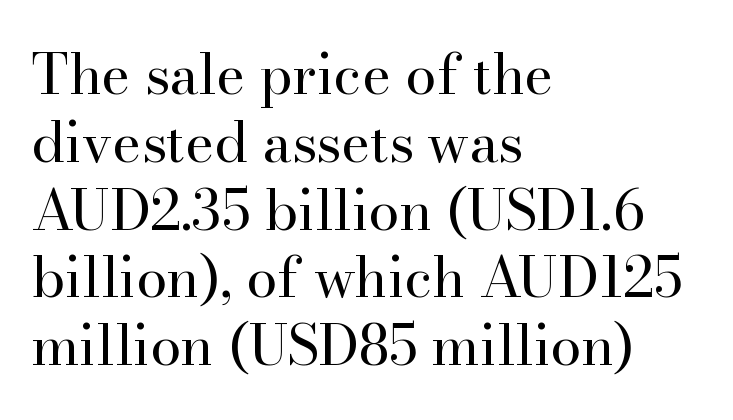
The image shows 56 px regular-weight serif type, upright; set left-aligned, line spacing 1.21x, normal letter spacing, not underlined; high stroke contrast and a small x-height.
